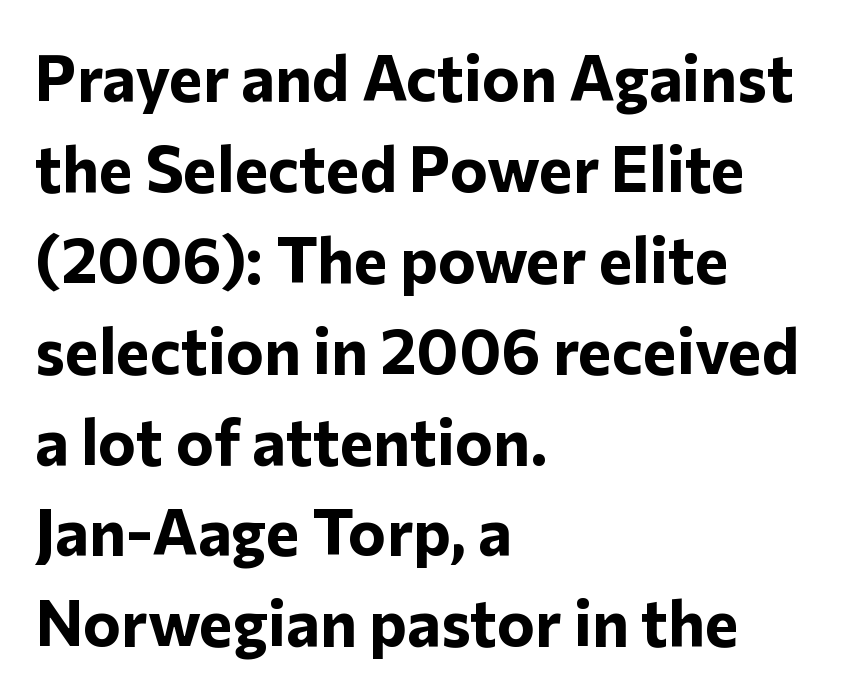
Q: Is the text bold? A: Yes.
Q: Is the text italic (slanted)? A: No, it is upright.
Q: Is the typeface a serif or a sans-serif typeface? A: Sans-serif.
Q: Is the text underlined? A: No.
Q: How is the paragraph aligned? A: Left-aligned.
Q: Is the spacing between letters normal or unusually wide? A: Normal.
Q: Is the spacing between lines tight, normal or loose? A: Normal.
Q: Width (condensed, normal, or wide)? A: Normal.
Q: Stroke contrast? A: Low.
Q: x-height? A: Medium.
Q: Monospaced? A: No.
